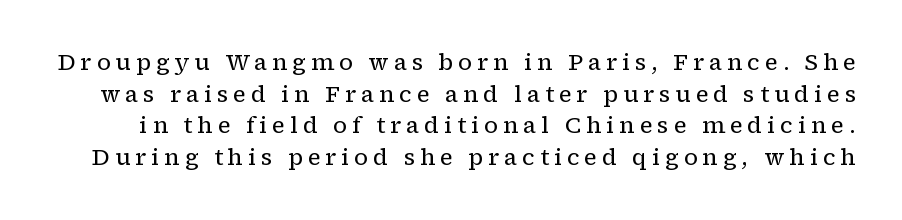
Q: Is the text bold? A: No.
Q: Is the text italic (slanted)? A: No, it is upright.
Q: Is the text underlined? A: No.
Q: Is the spacing between letters normal or unusually wide? A: Unusually wide.
Q: Is the spacing between lines tight, normal or loose? A: Normal.
